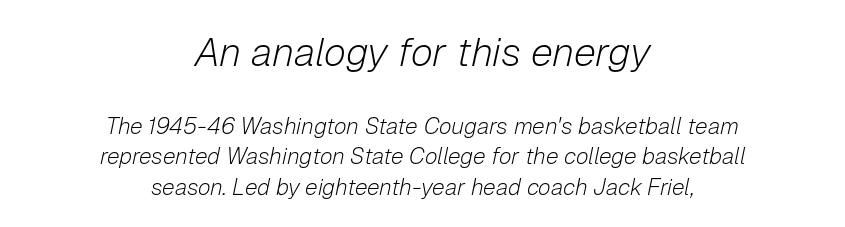
Whoever set this made the first block the dominant, larger element. Horizontal bands of white between lines are of average thickness. Nothing heavy about these letters — not bold at all. Teacher's note: observe the equal gaps on both sides — that is centered alignment. You could call the tracking neutral — neither tight nor loose. The passage shown is typed in a proportional face where columns would drift.
